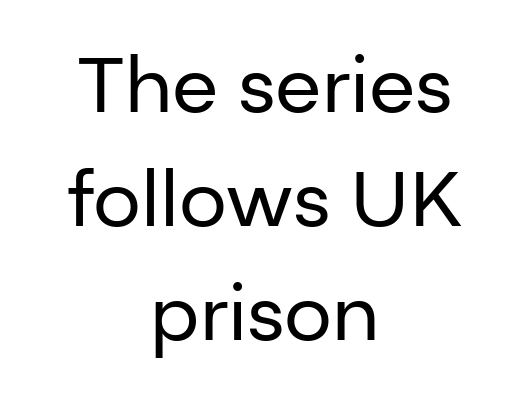
Do the characters align in a grid? No, the font is proportional. Regular leading. The rendering keeps characters at their native spacing. Font category for this specimen: sans-serif. Honestly, there is no underline to notice here at all. Vertical strokes here are truly vertical.
